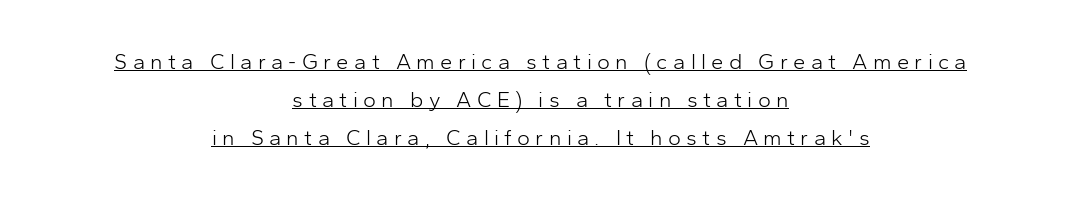
{"italic": "no", "bold": "no", "underline": "yes", "align": "center", "line_spacing_ratio": 1.73, "letter_spacing": "wide", "letter_spacing_em": 0.24, "glyph_px": 22}
